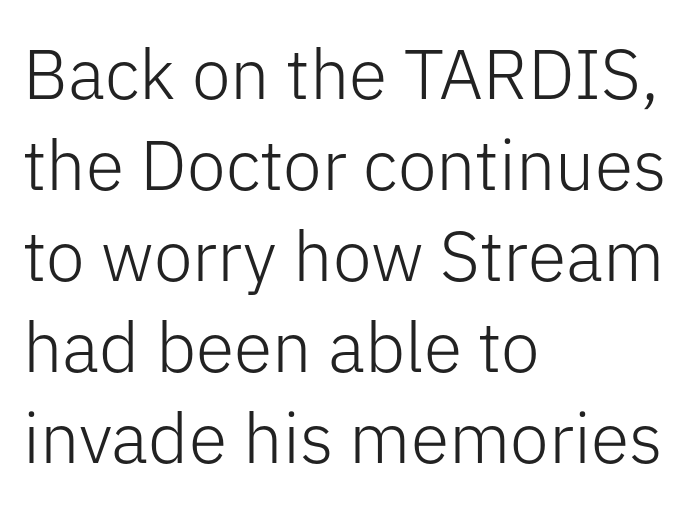
Note the varied advance widths — an 'i' is clearly narrower than an 'm'. Look at the bottom of the vertical strokes: they stop flat, with no serifs. Stems and bowls with no extra thickness — not bold. Normally led — the rows are evenly, conventionally spaced.
